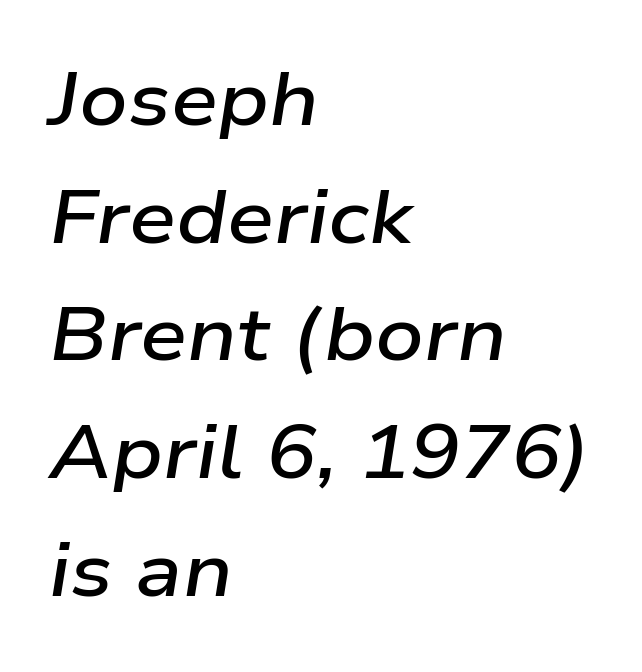
{"italic": "yes", "lean": "right", "slant_degrees": 9, "bold": "semi", "weight": "semibold", "width": "wide", "stroke_contrast": "low", "x_height": "medium", "monospaced": "no", "underline": "no", "align": "left", "line_spacing": "normal", "line_spacing_ratio": 1.57, "letter_spacing": "normal", "letter_spacing_em": 0.0, "glyph_px": 75}
